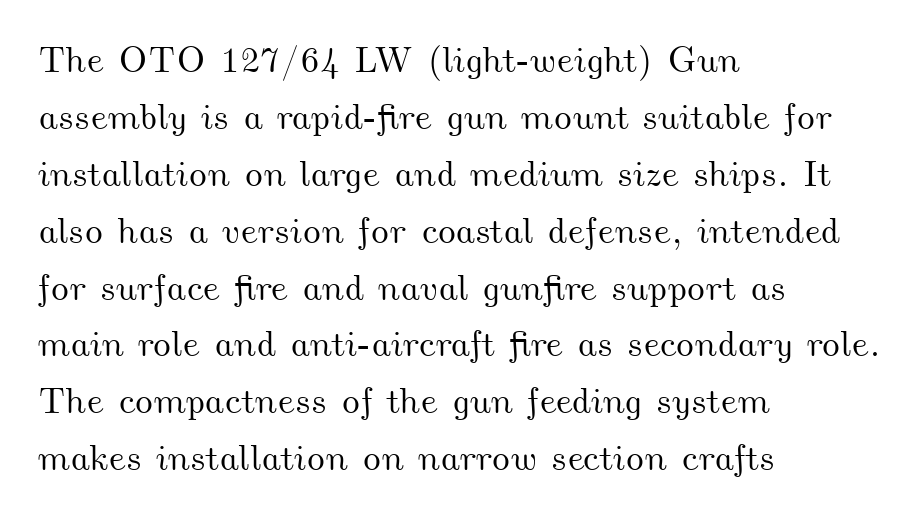
The passage is arranged the way most books set body copy — flush left. This sample keeps an unexceptional amount of space between lines. Just letters on the line, the space beneath them empty. The tracking reads as untouched default to a designer's eye.
